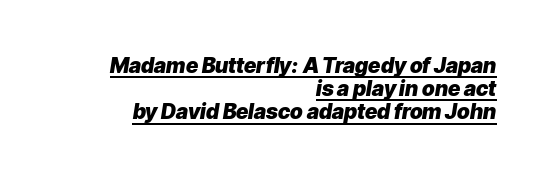
Q: Is the text bold? A: Yes.
Q: Is the text italic (slanted)? A: Yes, it leans right by about 9 degrees.
Q: Is the text underlined? A: Yes.
Q: How is the paragraph aligned? A: Right-aligned.
Q: Is the spacing between letters normal or unusually wide? A: Normal.
Q: Is the spacing between lines tight, normal or loose? A: Tight.
